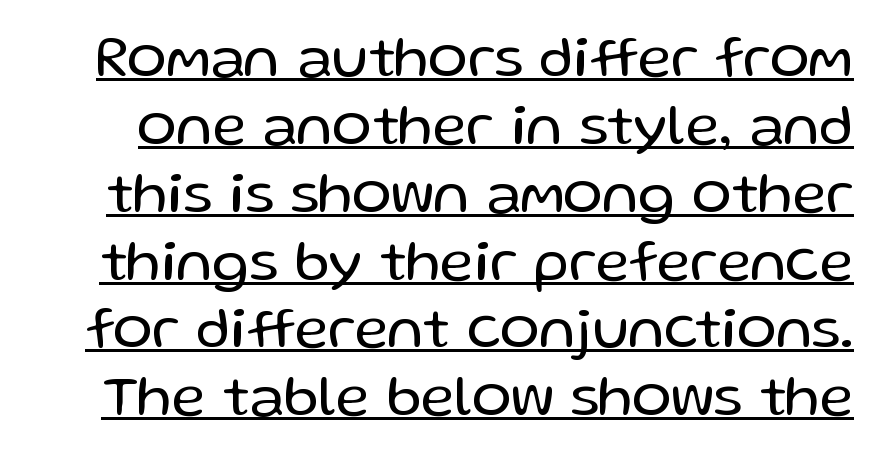
The image shows 59 px regular-weight sans-serif type, upright; set tight line spacing (1.15x), normal letter spacing, underlined; low stroke contrast and a medium x-height.
